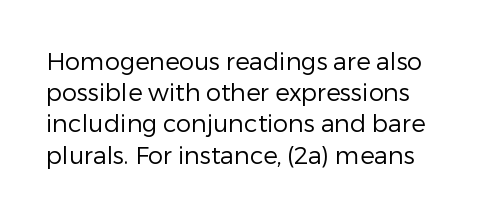
The passage shown is not underscored anywhere. Vertical stems look standard width or narrower in stroke. This sample uses plain, unmodified letter spacing. This is roman type, the default non-slanted kind. Students, observe: this is what conventionally led text looks like.
